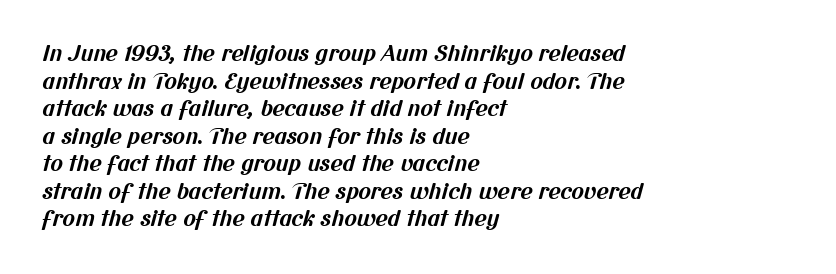
The image shows 21 px bold type; set left-aligned, normal line spacing (1.31x), normal letter spacing, not underlined.
